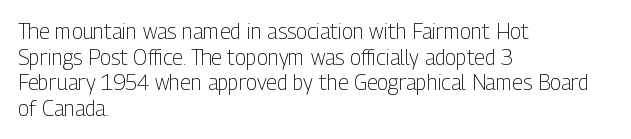
Does extra space separate the letters? No, they use regular spacing. The passage is arranged the way most books set body copy — flush left. The area under the type is left untouched. The face looks like a standard text weight, possibly lighter. Notice how the stems are strictly vertical — no italics here.
